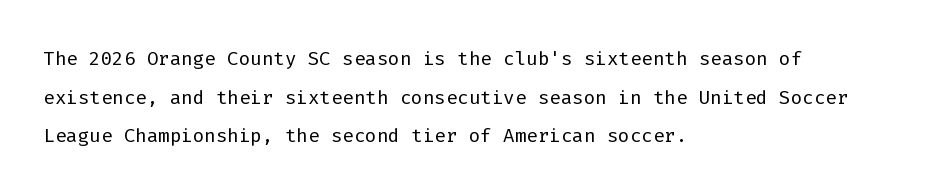
The image shows 27 px text type, upright; set left-aligned, normal line spacing (1.43x), normal letter spacing, not underlined.
